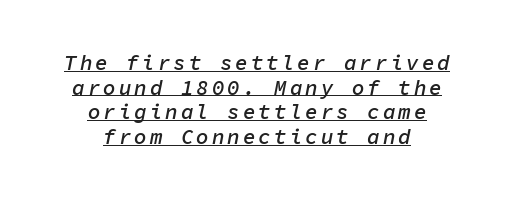
The image shows 21 px text type, italic (leaning right); set centered, line spacing 1.17x, underlined.
